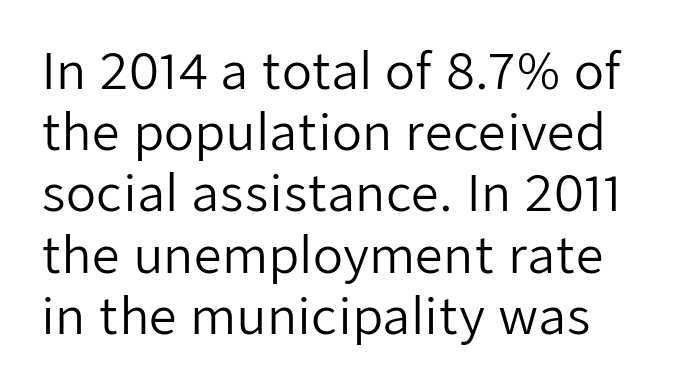
Q: Is the text bold? A: No.
Q: Is the text italic (slanted)? A: No, it is upright.
Q: Is the typeface a serif or a sans-serif typeface? A: Sans-serif.
Q: Is the text underlined? A: No.
Q: Is the spacing between letters normal or unusually wide? A: Normal.
Q: Is the spacing between lines tight, normal or loose? A: Normal.
Q: Width (condensed, normal, or wide)? A: Normal.
Q: Stroke contrast? A: Low.
Q: x-height? A: Medium.
Q: Monospaced? A: No.
